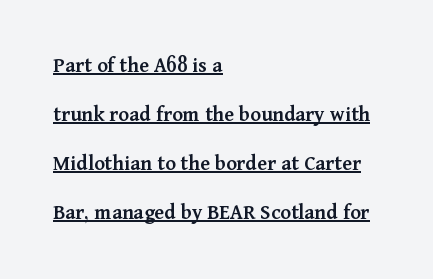
Q: Is the text bold? A: Semi-bold.
Q: Is the text italic (slanted)? A: No, it is upright.
Q: Is the text underlined? A: Yes.
Q: How is the paragraph aligned? A: Left-aligned.
Q: Is the spacing between letters normal or unusually wide? A: Normal.
Q: Is the spacing between lines tight, normal or loose? A: Loose.
